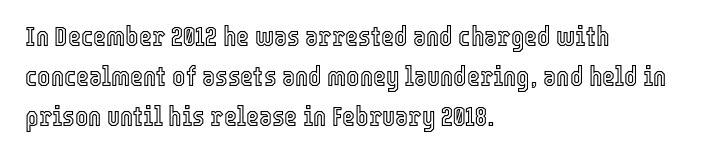
{"italic": "no", "width": "condensed", "x_height": "medium", "monospaced": "no", "underline": "no", "align": "left", "line_spacing": "normal", "line_spacing_ratio": 1.43, "letter_spacing": "normal", "letter_spacing_em": 0.0, "glyph_px": 28}
